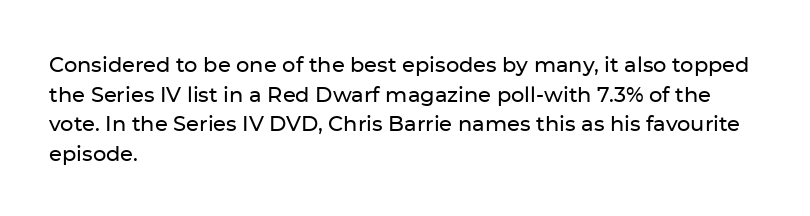
The image shows 21 px text type, upright; set left-aligned, normal line spacing (1.41x), normal letter spacing, not underlined.
